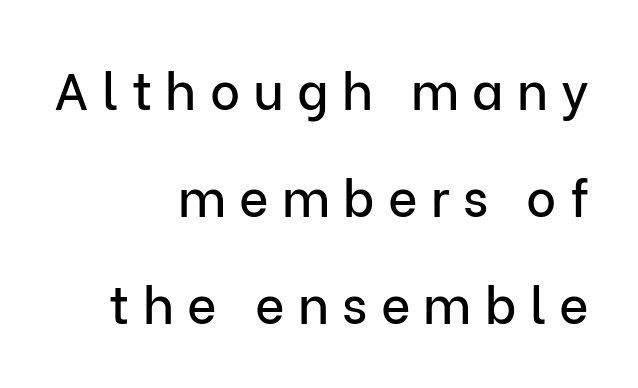
Q: Is the text italic (slanted)? A: No, it is upright.
Q: Is the typeface a serif or a sans-serif typeface? A: Sans-serif.
Q: Is the text underlined? A: No.
Q: How is the paragraph aligned? A: Right-aligned.
Q: Is the spacing between letters normal or unusually wide? A: Unusually wide.
Q: Is the spacing between lines tight, normal or loose? A: Loose.
Q: Width (condensed, normal, or wide)? A: Normal.
Q: Stroke contrast? A: Low.
Q: x-height? A: Medium.
Q: Monospaced? A: No.
